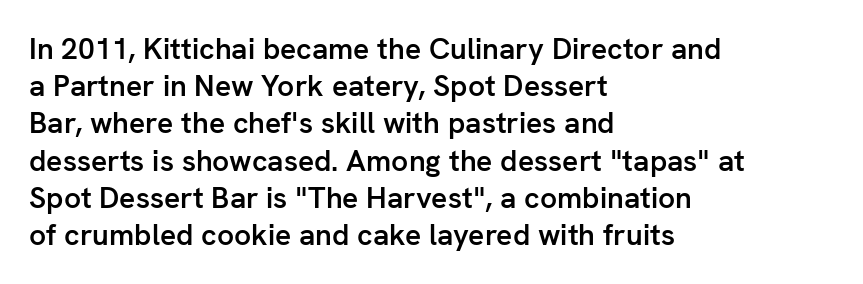
Q: Is the text bold? A: Semi-bold.
Q: Is the text italic (slanted)? A: No, it is upright.
Q: Is the typeface a serif or a sans-serif typeface? A: Sans-serif.
Q: Is the text underlined? A: No.
Q: How is the paragraph aligned? A: Left-aligned.
Q: Is the spacing between letters normal or unusually wide? A: Normal.
Q: Width (condensed, normal, or wide)? A: Normal.
Q: Stroke contrast? A: Low.
Q: x-height? A: Medium.
Q: Monospaced? A: No.
